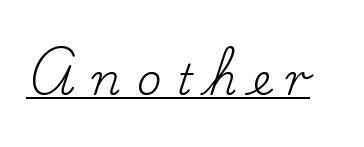
This sample uses a serif face. Glance below the letters and you will spot a drawn line. The passage shown is not bold in any degree. Each letter keeps its own natural width here, so spacing adapts to shape.
